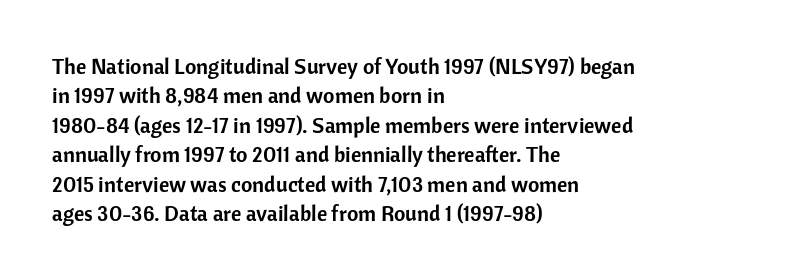
Q: Is the text italic (slanted)? A: No, it is upright.
Q: Is the text underlined? A: No.
Q: How is the paragraph aligned? A: Left-aligned.
Q: Is the spacing between letters normal or unusually wide? A: Normal.
Q: Is the spacing between lines tight, normal or loose? A: Normal.
